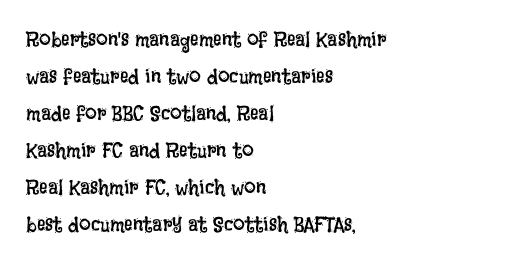
The image shows 21 px text type, upright; set left-aligned, line spacing 1.76x, normal letter spacing, not underlined.
